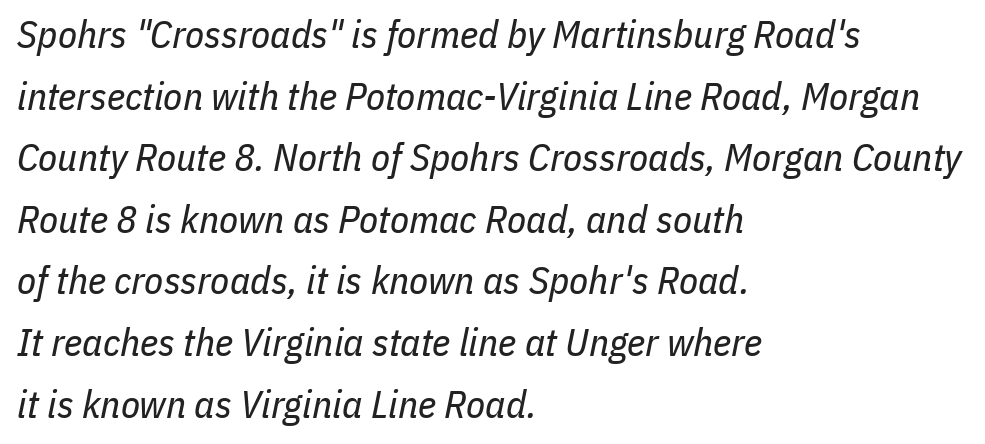
{"italic": "yes", "lean": "right", "slant_degrees": 11, "bold": "no", "weight": "regular", "width": "condensed", "stroke_contrast": "low", "x_height": "medium", "monospaced": "no", "underline": "no", "align": "left", "line_spacing": "normal", "line_spacing_ratio": 1.58, "letter_spacing": "normal", "letter_spacing_em": 0.0, "glyph_px": 39}
